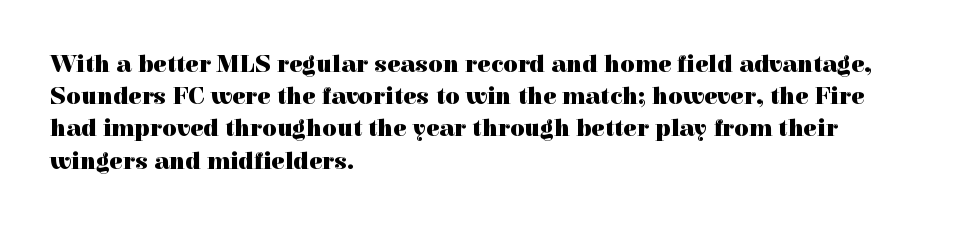
Q: Is the text bold? A: Yes.
Q: Is the text italic (slanted)? A: No, it is upright.
Q: Is the text underlined? A: No.
Q: How is the paragraph aligned? A: Left-aligned.
Q: Is the spacing between letters normal or unusually wide? A: Normal.
Q: Is the spacing between lines tight, normal or loose? A: Normal.
